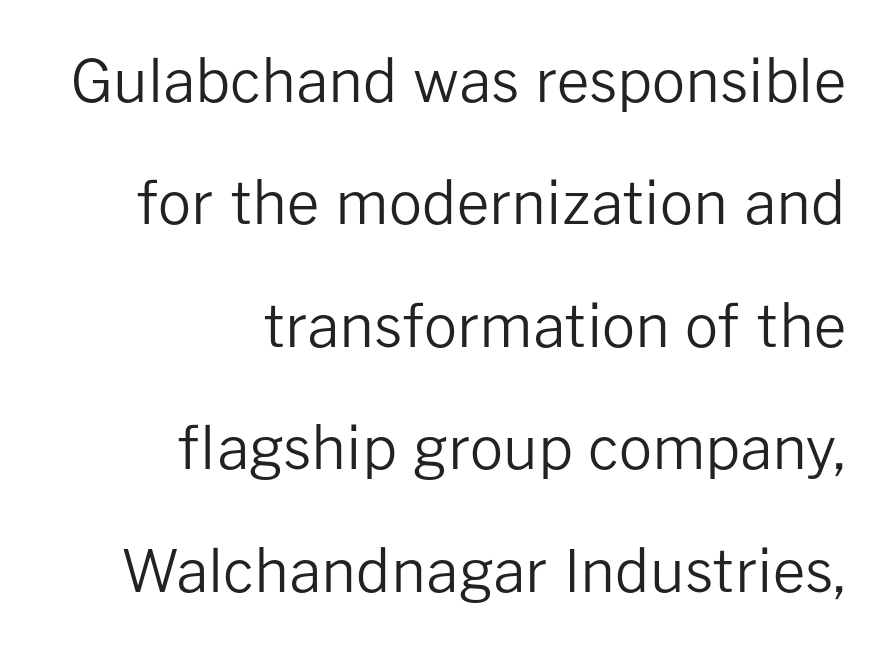
Each letter keeps its own natural width here, so spacing adapts to shape. Look at the tracking — it's just the regular setting, nothing added. Casual observation: everything's shoved over to the right. Bold? No — there's no thickening of the strokes. In terms of posture, this sample is upright. These lines stand farther apart than default settings would place them.
